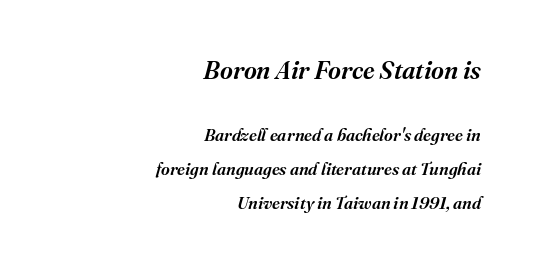
{"italic": "yes", "lean": "right", "slant_degrees": 16, "underline": "no", "align": "right", "line_spacing": "loose", "line_spacing_ratio": 2.0, "letter_spacing": "normal", "letter_spacing_em": 0.0, "larger_block": "first", "size_ratio": 1.47, "glyph_px": 25}
